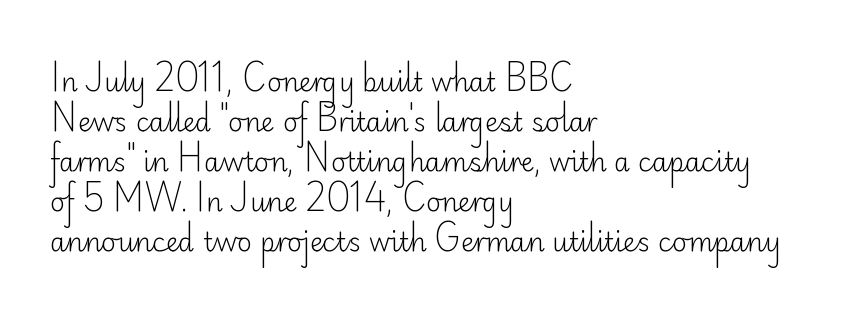
Q: Is the text bold? A: No.
Q: Is the text italic (slanted)? A: No, it is upright.
Q: Is the text underlined? A: No.
Q: How is the paragraph aligned? A: Left-aligned.
Q: Is the spacing between letters normal or unusually wide? A: Normal.
Q: Is the spacing between lines tight, normal or loose? A: Normal.
